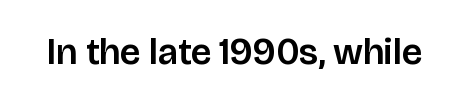
{"serif": "no", "italic": "no", "width": "normal", "stroke_contrast": "low", "x_height": "large", "monospaced": "no", "underline": "no", "letter_spacing": "normal", "letter_spacing_em": 0.0, "glyph_px": 37}
